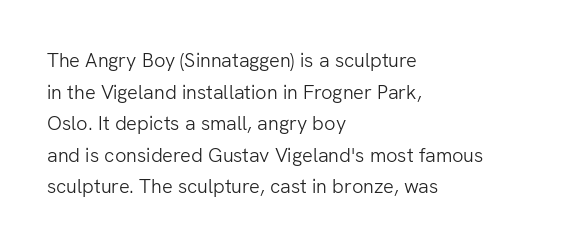
{"italic": "no", "bold": "no", "underline": "no", "align": "left", "line_spacing": "normal", "line_spacing_ratio": 1.58, "letter_spacing": "normal", "letter_spacing_em": 0.0, "glyph_px": 20}
